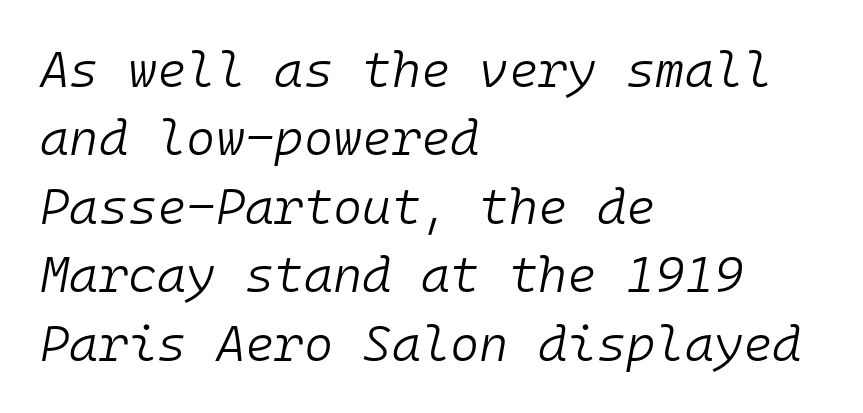
{"italic": "yes", "lean": "right", "slant_degrees": 10, "bold": "no", "weight": "light", "width": "normal", "stroke_contrast": "low", "x_height": "medium", "monospaced": "yes", "underline": "no", "align": "left", "line_spacing": "normal", "line_spacing_ratio": 1.37, "letter_spacing": "normal", "letter_spacing_em": 0.0, "glyph_px": 50}
